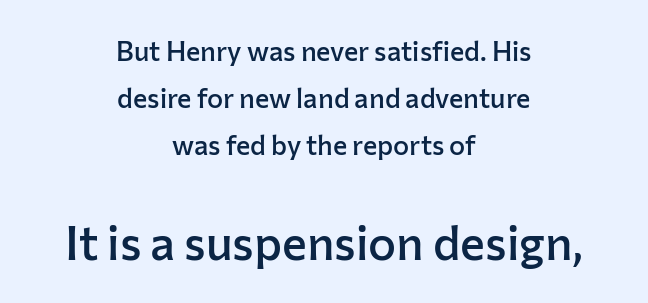
{"serif": "no", "italic": "no", "bold": "semi", "weight": "semibold", "width": "normal", "stroke_contrast": "low", "x_height": "medium", "monospaced": "no", "underline": "no", "align": "center", "line_spacing_ratio": 1.74, "letter_spacing": "normal", "letter_spacing_em": 0.0, "larger_block": "second", "size_ratio": 1.74, "glyph_px": 47}
